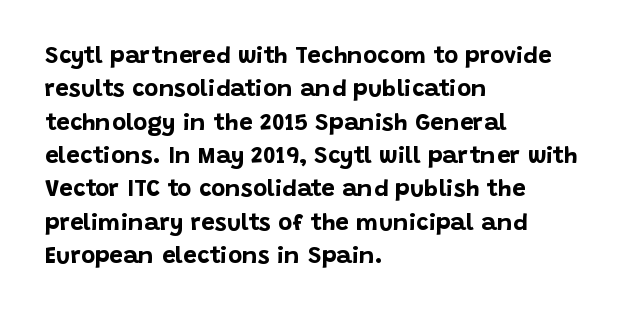
Q: Is the text bold? A: Yes.
Q: Is the text italic (slanted)? A: No, it is upright.
Q: Is the text underlined? A: No.
Q: How is the paragraph aligned? A: Left-aligned.
Q: Is the spacing between letters normal or unusually wide? A: Normal.
Q: Is the spacing between lines tight, normal or loose? A: Normal.
